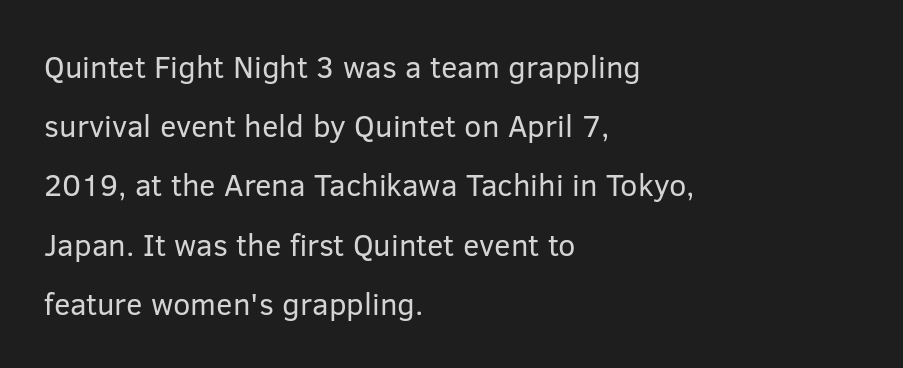
The image shows 31 px regular-weight sans-serif type, upright; set left-aligned, loose line spacing (1.91x), normal letter spacing, not underlined; low stroke contrast and a medium x-height.
